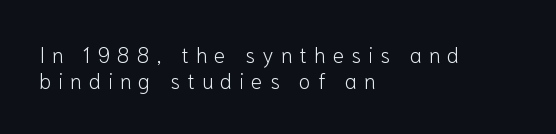
{"italic": "no", "bold": "no", "underline": "no", "align": "left", "line_spacing": "normal", "line_spacing_ratio": 1.25, "letter_spacing": "wide", "letter_spacing_em": 0.34, "glyph_px": 21}
